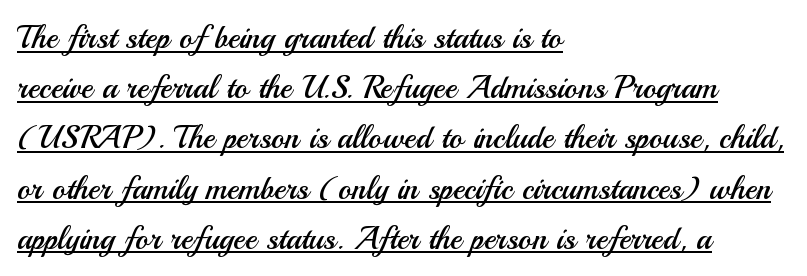
The image shows 32 px regular-weight sans-serif type; set left-aligned, normal line spacing (1.57x), normal letter spacing, underlined; medium stroke contrast and a small x-height.
